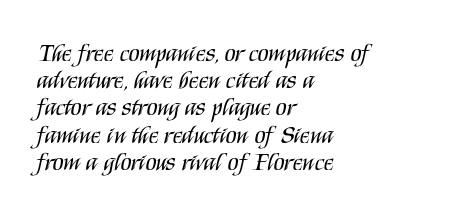
{"bold": "no", "underline": "no", "align": "left", "line_spacing": "tight", "line_spacing_ratio": 1.09, "letter_spacing": "normal", "letter_spacing_em": 0.0, "glyph_px": 25}
